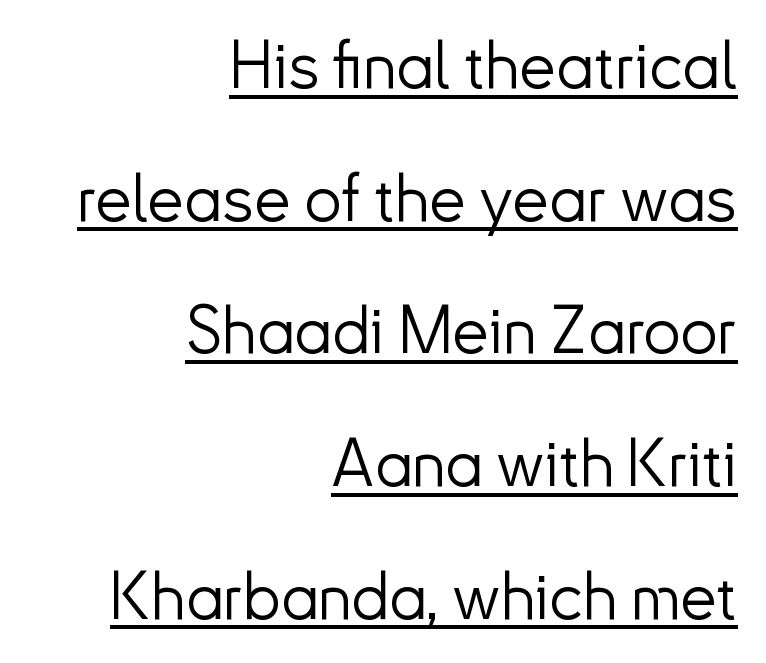
Q: Is the text bold? A: No.
Q: Is the text italic (slanted)? A: No, it is upright.
Q: Is the typeface a serif or a sans-serif typeface? A: Sans-serif.
Q: Is the text underlined? A: Yes.
Q: How is the paragraph aligned? A: Right-aligned.
Q: Is the spacing between letters normal or unusually wide? A: Normal.
Q: Is the spacing between lines tight, normal or loose? A: Loose.
Q: Width (condensed, normal, or wide)? A: Normal.
Q: Stroke contrast? A: Low.
Q: x-height? A: Small.
Q: Monospaced? A: No.
